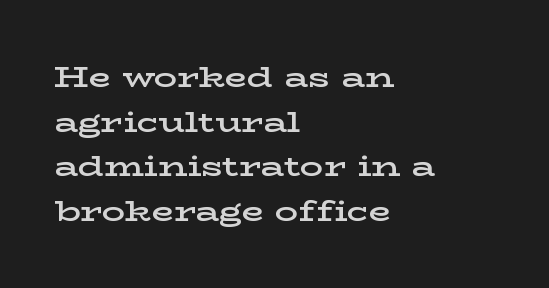
The image shows 29 px semibold, wide serif type, upright; set left-aligned, normal line spacing (1.54x), normal letter spacing, not underlined; low stroke contrast and a medium x-height.
